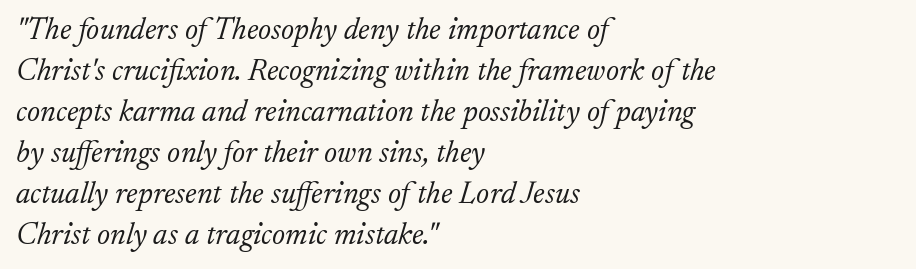
{"serif": "yes", "italic": "yes", "lean": "right", "slant_degrees": 17, "bold": "no", "weight": "light", "width": "normal", "stroke_contrast": "low", "x_height": "small", "monospaced": "no", "underline": "no", "align": "left", "line_spacing": "normal", "line_spacing_ratio": 1.32, "letter_spacing": "normal", "letter_spacing_em": 0.0, "glyph_px": 31}
